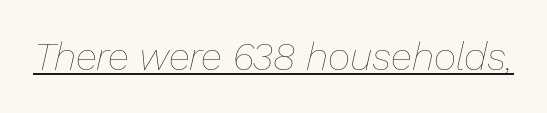
{"italic": "yes", "lean": "right", "slant_degrees": 13, "bold": "no", "weight": "thin", "width": "normal", "stroke_contrast": "low", "x_height": "medium", "monospaced": "no", "underline": "yes", "letter_spacing": "normal", "letter_spacing_em": 0.0, "glyph_px": 39}
